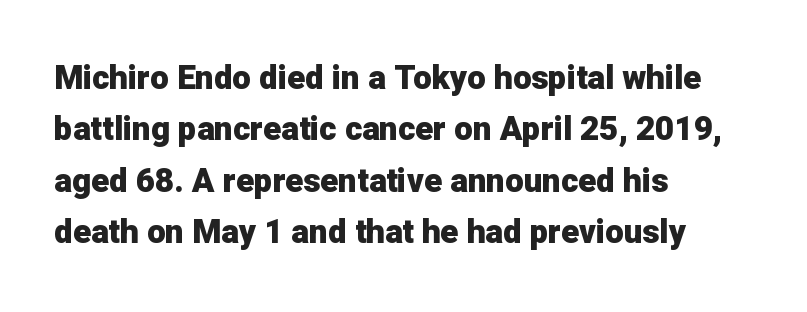
{"serif": "no", "italic": "no", "bold": "yes", "weight": "heavy", "width": "normal", "stroke_contrast": "low", "x_height": "medium", "monospaced": "no", "underline": "no", "align": "left", "line_spacing": "normal", "line_spacing_ratio": 1.56, "letter_spacing": "normal", "letter_spacing_em": 0.0, "glyph_px": 33}
